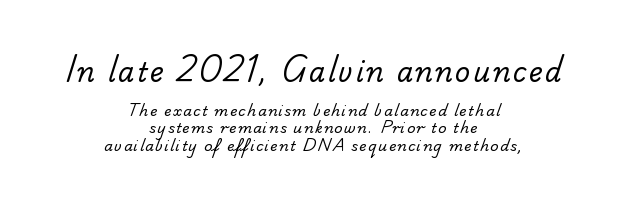
{"bold": "no", "underline": "no", "align": "center", "line_spacing_ratio": 1.24, "larger_block": "first", "size_ratio": 1.86, "glyph_px": 26}
